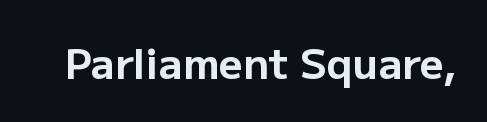
Q: Is the text bold? A: Yes.
Q: Is the text italic (slanted)? A: No, it is upright.
Q: Is the typeface a serif or a sans-serif typeface? A: Sans-serif.
Q: Is the text underlined? A: No.
Q: Is the spacing between letters normal or unusually wide? A: Normal.
Q: Width (condensed, normal, or wide)? A: Normal.
Q: Stroke contrast? A: Low.
Q: x-height? A: Medium.
Q: Monospaced? A: No.
